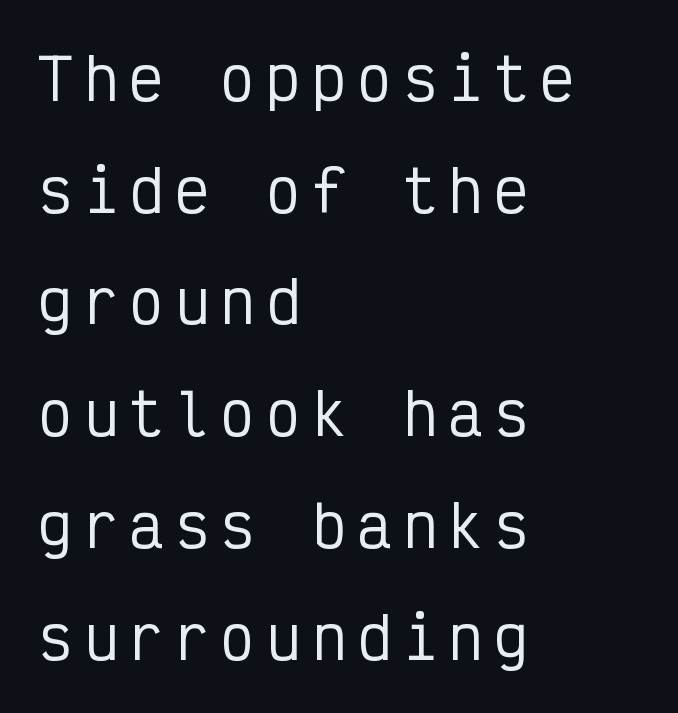
Q: Is the text italic (slanted)? A: No, it is upright.
Q: Is the typeface a serif or a sans-serif typeface? A: Sans-serif.
Q: Is the text underlined? A: No.
Q: How is the paragraph aligned? A: Left-aligned.
Q: Is the spacing between letters normal or unusually wide? A: Unusually wide.
Q: Is the spacing between lines tight, normal or loose? A: Loose.
Q: Width (condensed, normal, or wide)? A: Condensed.
Q: Stroke contrast? A: Low.
Q: x-height? A: Medium.
Q: Monospaced? A: Yes.
